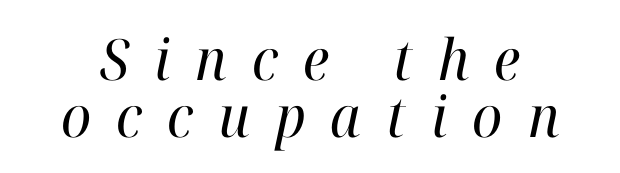
{"serif": "yes", "italic": "yes", "lean": "right", "slant_degrees": 12, "bold": "no", "weight": "regular", "width": "normal", "stroke_contrast": "high", "x_height": "medium", "monospaced": "no", "underline": "no", "line_spacing": "tight", "line_spacing_ratio": 1.0, "letter_spacing": "wide", "letter_spacing_em": 0.44, "glyph_px": 57}
